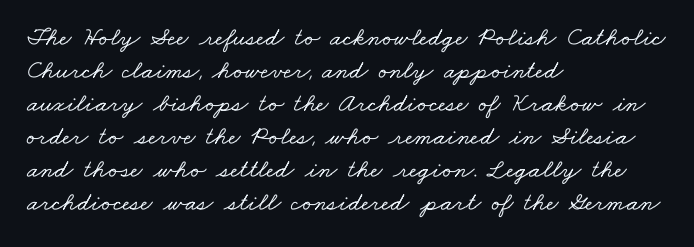
The image shows 26 px text type; set left-aligned, normal line spacing (1.27x), normal letter spacing, not underlined.
